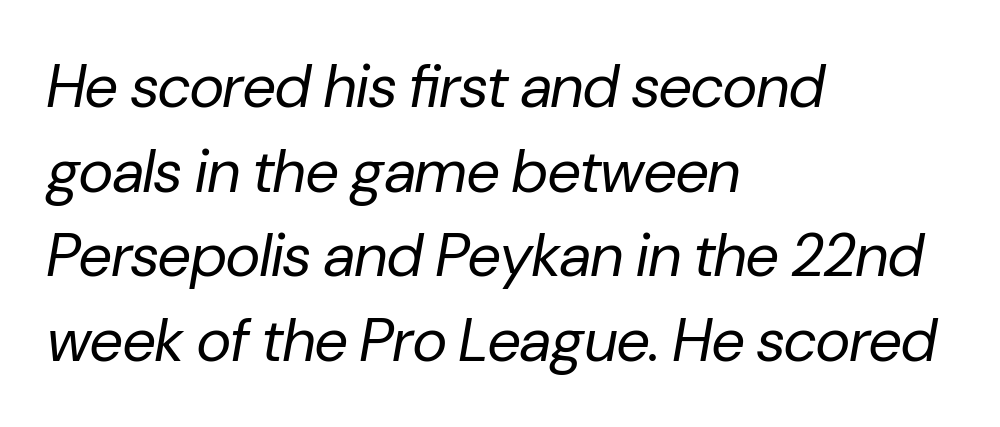
Q: Is the text bold? A: No.
Q: Is the text italic (slanted)? A: Yes, it leans right by about 10 degrees.
Q: Is the text underlined? A: No.
Q: How is the paragraph aligned? A: Left-aligned.
Q: Is the spacing between letters normal or unusually wide? A: Normal.
Q: Is the spacing between lines tight, normal or loose? A: Normal.
Q: Width (condensed, normal, or wide)? A: Normal.
Q: Stroke contrast? A: Low.
Q: x-height? A: Medium.
Q: Monospaced? A: No.
